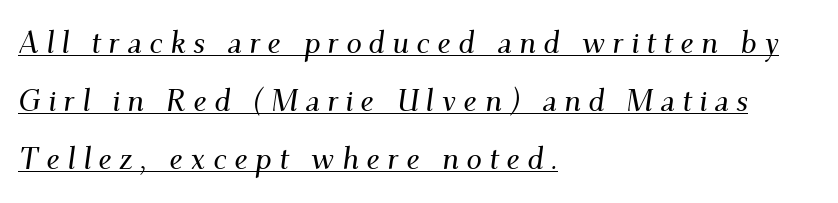
Q: Is the text italic (slanted)? A: Yes, it leans right by about 9 degrees.
Q: Is the typeface a serif or a sans-serif typeface? A: Serif.
Q: Is the text underlined? A: Yes.
Q: How is the paragraph aligned? A: Left-aligned.
Q: Is the spacing between letters normal or unusually wide? A: Unusually wide.
Q: Width (condensed, normal, or wide)? A: Normal.
Q: Stroke contrast? A: Medium.
Q: x-height? A: Small.
Q: Monospaced? A: No.
